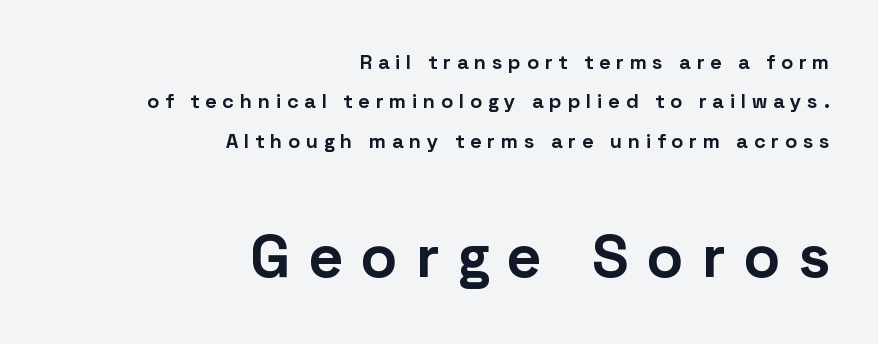
Q: Is the text bold? A: Yes.
Q: Is the text italic (slanted)? A: No, it is upright.
Q: Is the typeface a serif or a sans-serif typeface? A: Sans-serif.
Q: Is the text underlined? A: No.
Q: How is the paragraph aligned? A: Right-aligned.
Q: Is the spacing between letters normal or unusually wide? A: Unusually wide.
Q: Is the spacing between lines tight, normal or loose? A: Loose.
Q: Which block of text is set in a larger size, the first (top) or the second (bottom)? A: The second (bottom) one.
Q: Width (condensed, normal, or wide)? A: Normal.
Q: Stroke contrast? A: Low.
Q: x-height? A: Medium.
Q: Monospaced? A: No.
